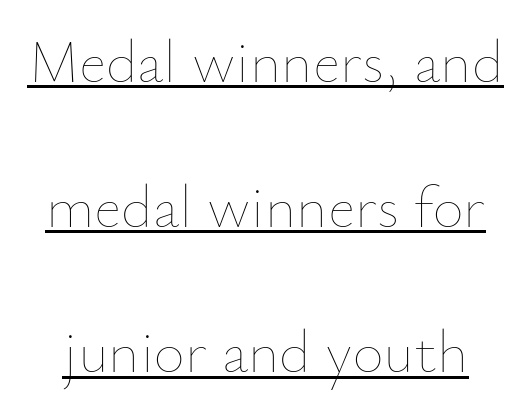
The image shows 60 px thin type, upright; set loose line spacing (2.42x), normal letter spacing, underlined; low stroke contrast and a small x-height.
